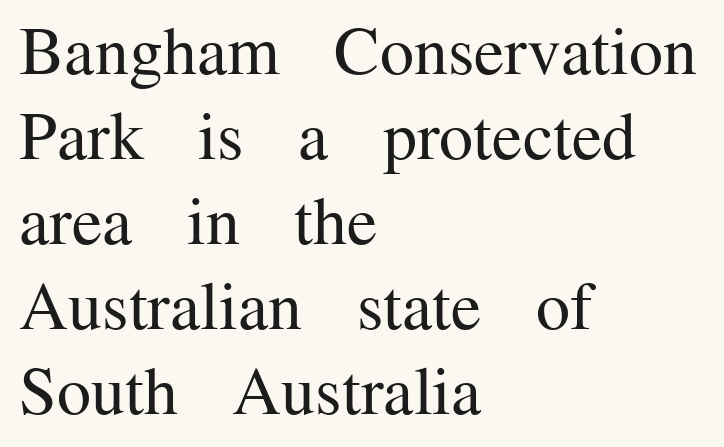
Q: Is the text bold? A: No.
Q: Is the text italic (slanted)? A: No, it is upright.
Q: Is the typeface a serif or a sans-serif typeface? A: Serif.
Q: Is the text underlined? A: No.
Q: How is the paragraph aligned? A: Left-aligned.
Q: Is the spacing between letters normal or unusually wide? A: Normal.
Q: Is the spacing between lines tight, normal or loose? A: Normal.
Q: Width (condensed, normal, or wide)? A: Normal.
Q: Stroke contrast? A: Medium.
Q: x-height? A: Medium.
Q: Monospaced? A: No.
